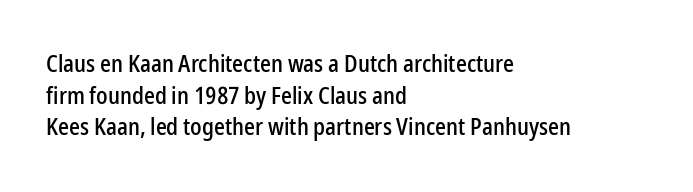
The letterforms sit shoulder to shoulder at normal distance. In terms of leading, this rendering sits right in the middle. The rendering anchors every line to the left-hand side. Style check: upright.
